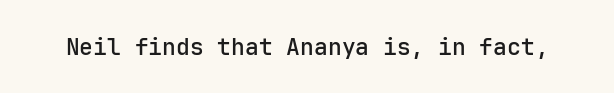
Q: Is the text italic (slanted)? A: No, it is upright.
Q: Is the text underlined? A: No.
Q: Is the spacing between letters normal or unusually wide? A: Normal.
